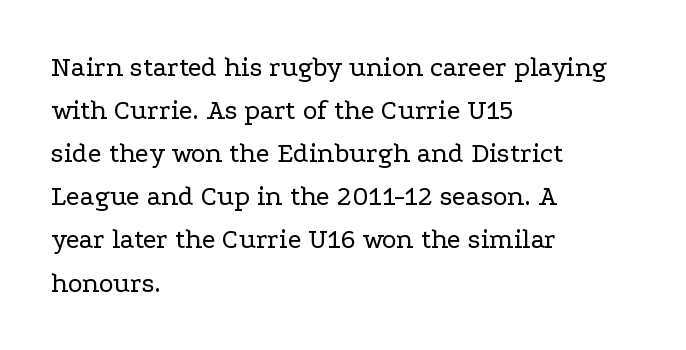
This sample keeps an unexceptional amount of space between lines. Here the glyphs are tracked normally, forming tight word shapes. Rendered with straight, roman letterforms. The characters are drawn with everyday or finer stroke widths.
